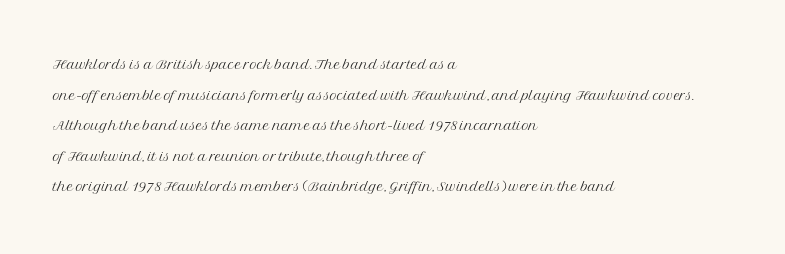
{"bold": "no", "underline": "no", "align": "left", "line_spacing": "normal", "line_spacing_ratio": 1.53, "letter_spacing": "normal", "letter_spacing_em": 0.0, "glyph_px": 20}
